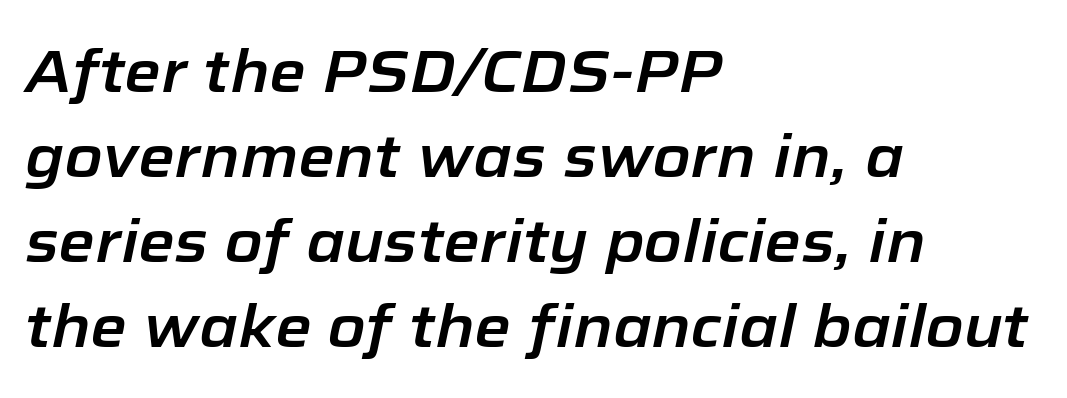
Q: Is the text italic (slanted)? A: Yes, it leans right by about 12 degrees.
Q: Is the text underlined? A: No.
Q: How is the paragraph aligned? A: Left-aligned.
Q: Is the spacing between letters normal or unusually wide? A: Normal.
Q: Is the spacing between lines tight, normal or loose? A: Normal.
Q: Width (condensed, normal, or wide)? A: Normal.
Q: Stroke contrast? A: Low.
Q: x-height? A: Medium.
Q: Monospaced? A: No.
